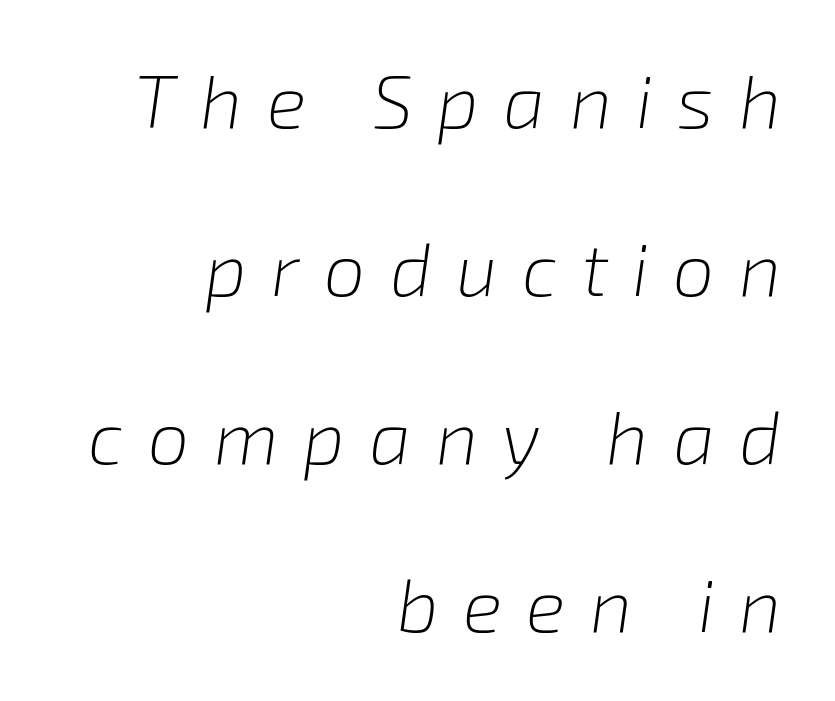
Q: Is the text bold? A: No.
Q: Is the text italic (slanted)? A: Yes, it leans right by about 8 degrees.
Q: Is the text underlined? A: No.
Q: How is the paragraph aligned? A: Right-aligned.
Q: Is the spacing between letters normal or unusually wide? A: Unusually wide.
Q: Is the spacing between lines tight, normal or loose? A: Loose.
Q: Width (condensed, normal, or wide)? A: Normal.
Q: Stroke contrast? A: Low.
Q: x-height? A: Medium.
Q: Monospaced? A: No.
